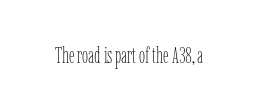
The image shows 22 px text type, upright; set normal letter spacing, not underlined.
